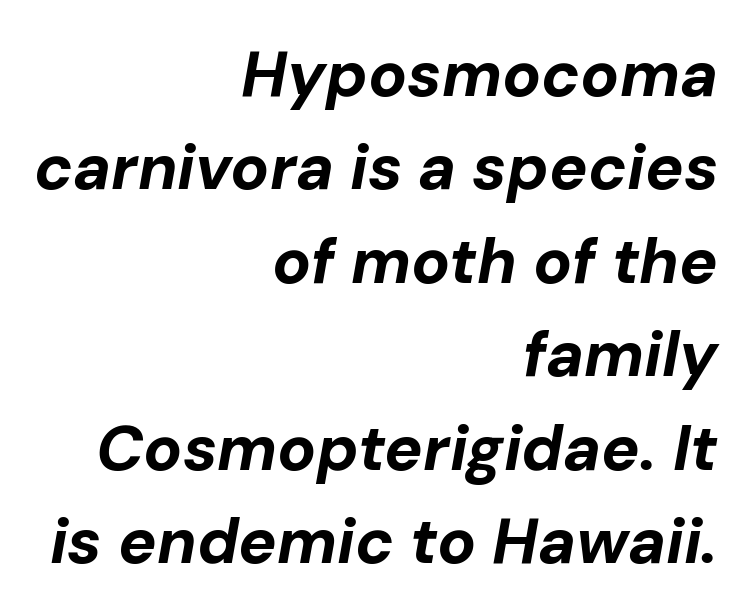
Q: Is the text bold? A: Yes.
Q: Is the text italic (slanted)? A: Yes, it leans right by about 10 degrees.
Q: Is the text underlined? A: No.
Q: How is the paragraph aligned? A: Right-aligned.
Q: Is the spacing between letters normal or unusually wide? A: Normal.
Q: Is the spacing between lines tight, normal or loose? A: Normal.
Q: Width (condensed, normal, or wide)? A: Normal.
Q: Stroke contrast? A: Low.
Q: x-height? A: Medium.
Q: Monospaced? A: No.
